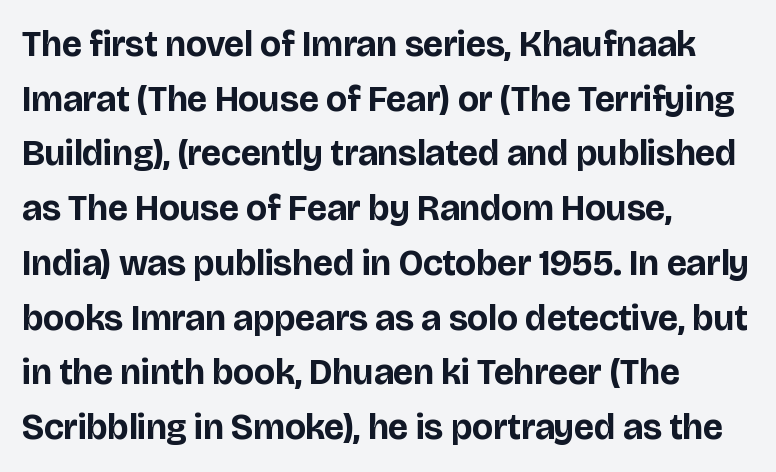
The image shows 36 px bold sans-serif type, upright; set left-aligned, normal line spacing (1.52x), normal letter spacing, not underlined; low stroke contrast and a large x-height.
